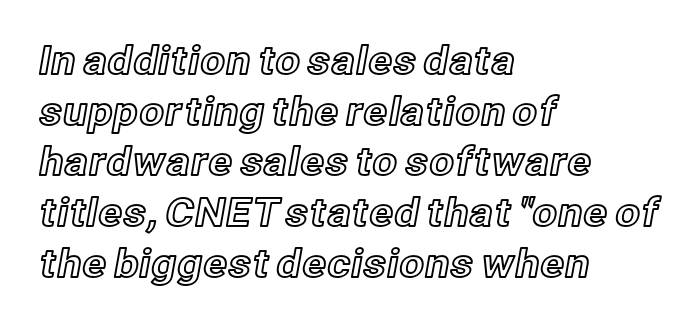
Q: Is the text italic (slanted)? A: Yes.
Q: Is the text underlined? A: No.
Q: How is the paragraph aligned? A: Left-aligned.
Q: Is the spacing between letters normal or unusually wide? A: Normal.
Q: Is the spacing between lines tight, normal or loose? A: Normal.
Q: Width (condensed, normal, or wide)? A: Normal.
Q: x-height? A: Medium.
Q: Monospaced? A: No.
